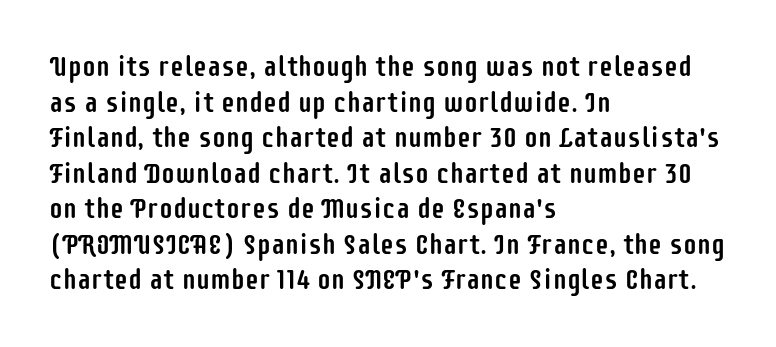
Q: Is the text italic (slanted)? A: No, it is upright.
Q: Is the typeface a serif or a sans-serif typeface? A: Sans-serif.
Q: Is the text underlined? A: No.
Q: How is the paragraph aligned? A: Left-aligned.
Q: Is the spacing between letters normal or unusually wide? A: Normal.
Q: Is the spacing between lines tight, normal or loose? A: Normal.
Q: Width (condensed, normal, or wide)? A: Condensed.
Q: Stroke contrast? A: Low.
Q: x-height? A: Large.
Q: Monospaced? A: No.
